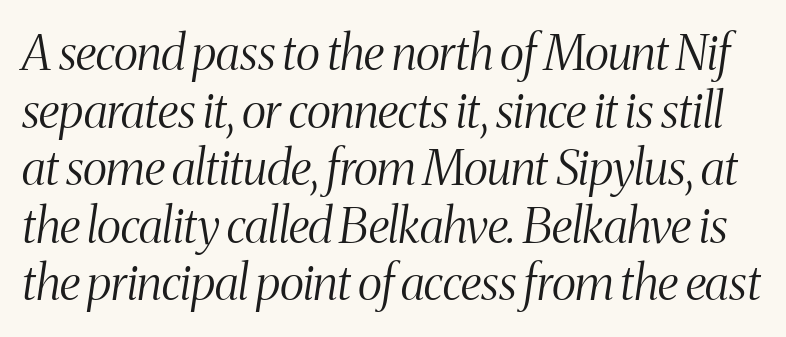
{"serif": "yes", "italic": "yes", "lean": "right", "slant_degrees": 8, "bold": "no", "weight": "light", "width": "condensed", "stroke_contrast": "medium", "x_height": "medium", "monospaced": "no", "underline": "no", "line_spacing_ratio": 1.2, "letter_spacing": "normal", "letter_spacing_em": 0.0, "glyph_px": 48}
